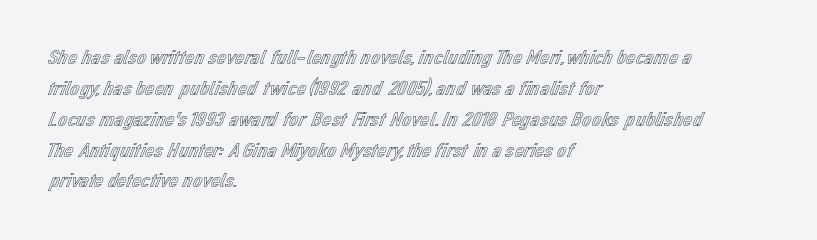
{"underline": "no", "align": "left", "line_spacing": "normal", "line_spacing_ratio": 1.47, "letter_spacing": "normal", "letter_spacing_em": 0.0, "glyph_px": 21}
